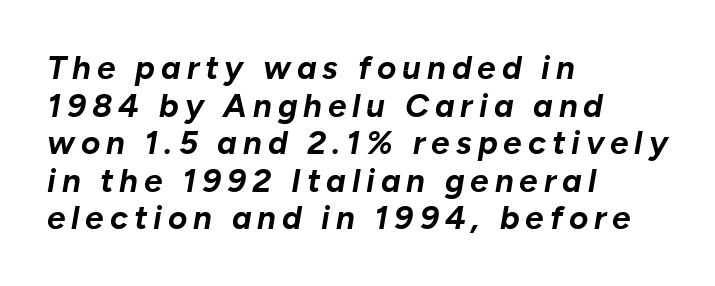
Q: Is the text bold? A: Yes.
Q: Is the text italic (slanted)? A: Yes, it leans right by about 10 degrees.
Q: Is the text underlined? A: No.
Q: How is the paragraph aligned? A: Left-aligned.
Q: Is the spacing between lines tight, normal or loose? A: Tight.
Q: Width (condensed, normal, or wide)? A: Normal.
Q: Stroke contrast? A: Low.
Q: x-height? A: Medium.
Q: Monospaced? A: No.
